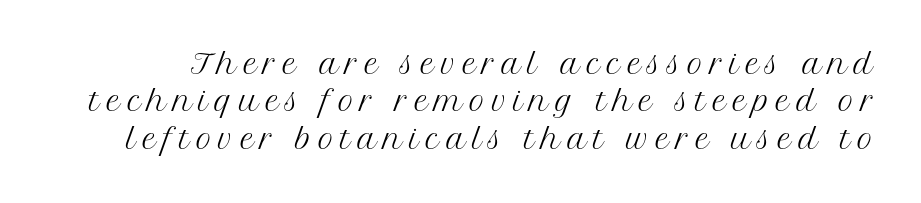
The image shows 27 px text type; set normal line spacing (1.38x), unusually wide letter spacing (+0.24 em), not underlined.
